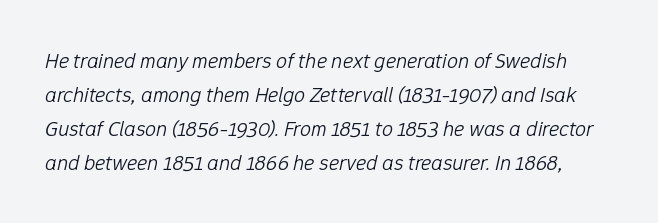
The image shows 22 px text type, italic (leaning right); set normal line spacing (1.55x), normal letter spacing, not underlined.
